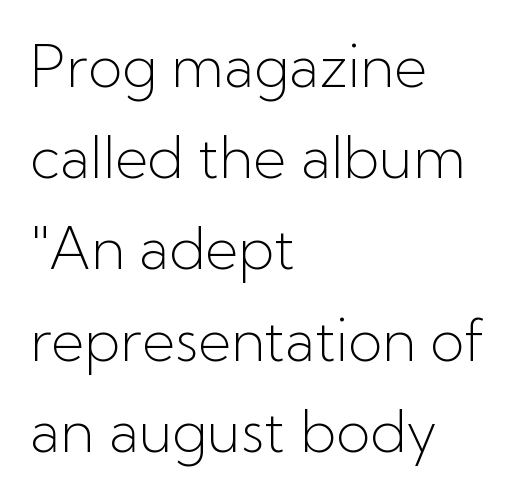
Q: Is the text bold? A: No.
Q: Is the text italic (slanted)? A: No, it is upright.
Q: Is the typeface a serif or a sans-serif typeface? A: Sans-serif.
Q: Is the text underlined? A: No.
Q: How is the paragraph aligned? A: Left-aligned.
Q: Is the spacing between letters normal or unusually wide? A: Normal.
Q: Is the spacing between lines tight, normal or loose? A: Normal.
Q: Width (condensed, normal, or wide)? A: Normal.
Q: Stroke contrast? A: Low.
Q: x-height? A: Medium.
Q: Monospaced? A: No.
